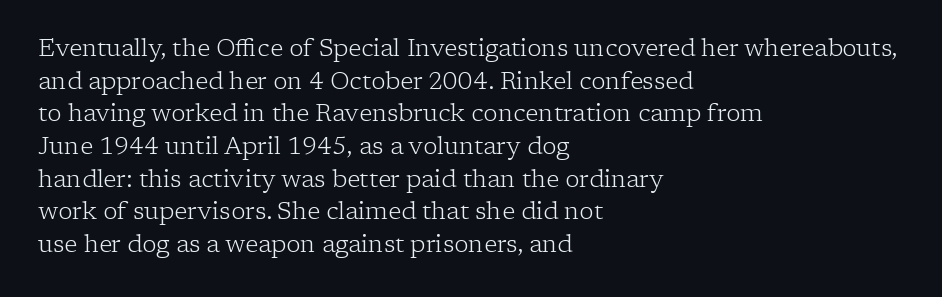
Q: Is the text bold? A: No.
Q: Is the text italic (slanted)? A: No, it is upright.
Q: Is the text underlined? A: No.
Q: How is the paragraph aligned? A: Left-aligned.
Q: Is the spacing between letters normal or unusually wide? A: Normal.
Q: Is the spacing between lines tight, normal or loose? A: Normal.
